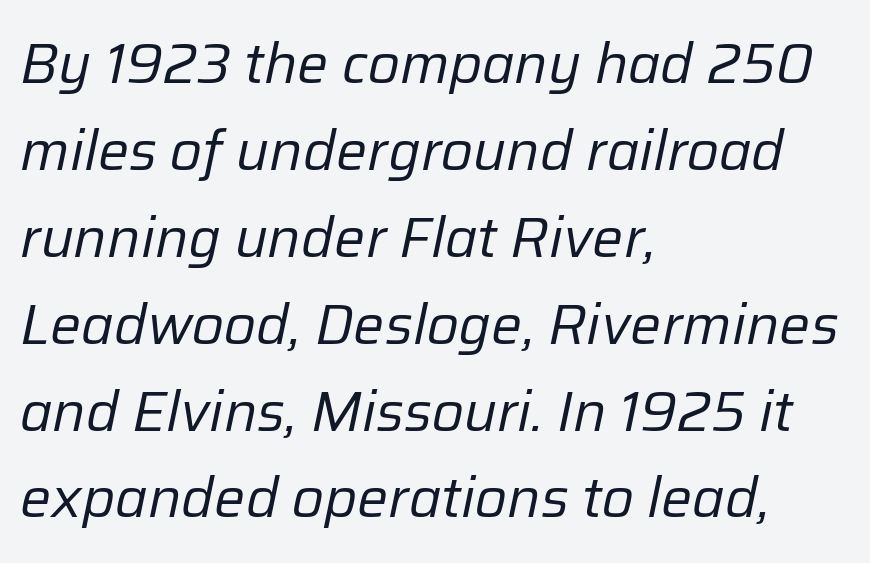
The image shows 55 px regular-weight type, italic (leaning right); set left-aligned, normal line spacing (1.58x), normal letter spacing, not underlined; low stroke contrast and a medium x-height.
